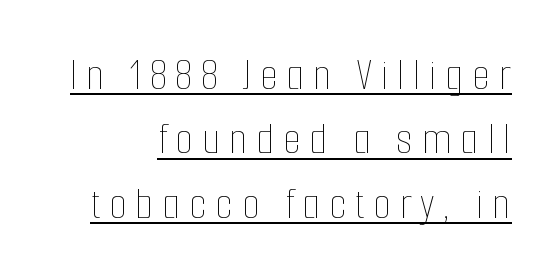
Honestly, the underline is the first thing you notice here. Think of a printed novel: that variable character pitch is what you see here. Characters remain perfectly vertical along every line. Letters have the restrained weight of plain body copy at most. If you drew a ruler down the right edge, every line would touch it.
